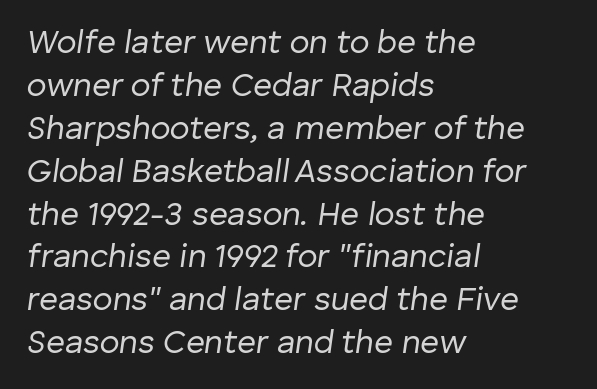
{"italic": "yes", "lean": "right", "slant_degrees": 8, "bold": "no", "weight": "regular", "width": "normal", "stroke_contrast": "low", "x_height": "medium", "monospaced": "no", "underline": "no", "align": "left", "line_spacing": "normal", "line_spacing_ratio": 1.3, "letter_spacing": "normal", "letter_spacing_em": 0.0, "glyph_px": 33}
